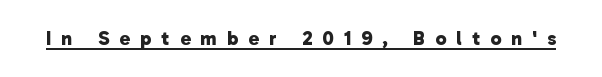
The rendered words wear a rule along their underside. Students, this is bold: see how much ink each stroke carries. These lines have a slow, spaced-out rhythm from letter to letter.
